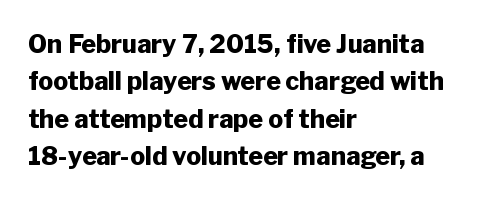
Q: Is the text bold? A: Yes.
Q: Is the text italic (slanted)? A: No, it is upright.
Q: Is the text underlined? A: No.
Q: How is the paragraph aligned? A: Left-aligned.
Q: Is the spacing between letters normal or unusually wide? A: Normal.
Q: Is the spacing between lines tight, normal or loose? A: Normal.
